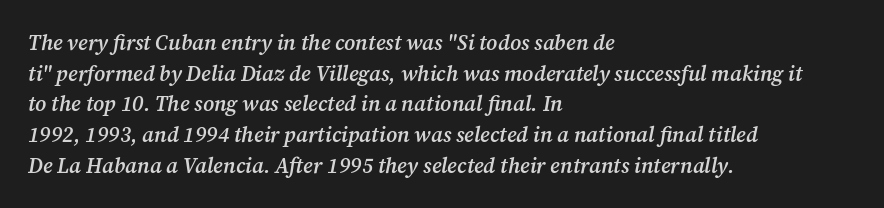
Q: Is the text bold? A: Semi-bold.
Q: Is the text italic (slanted)? A: Yes, it leans right by about 12 degrees.
Q: Is the text underlined? A: No.
Q: How is the paragraph aligned? A: Left-aligned.
Q: Is the spacing between letters normal or unusually wide? A: Normal.
Q: Is the spacing between lines tight, normal or loose? A: Normal.
